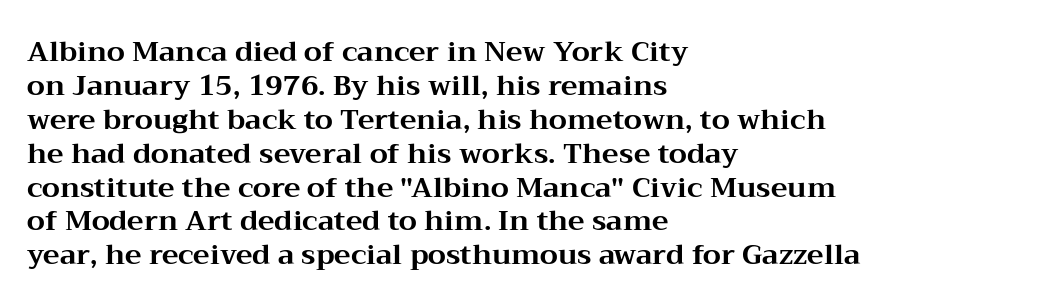
{"serif": "yes", "italic": "no", "bold": "yes", "weight": "bold", "width": "wide", "stroke_contrast": "medium", "x_height": "medium", "monospaced": "no", "underline": "no", "align": "left", "line_spacing_ratio": 1.21, "letter_spacing": "normal", "letter_spacing_em": 0.0, "glyph_px": 28}
